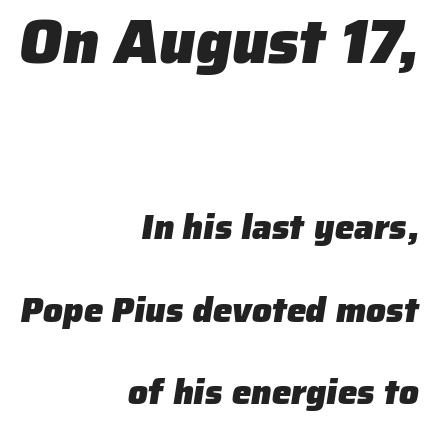
The image shows 62 px heavy sans-serif type; set right-aligned, loose line spacing (2.36x), normal letter spacing, not underlined; the first (top) block is 1.77x larger; low stroke contrast and a medium x-height.
